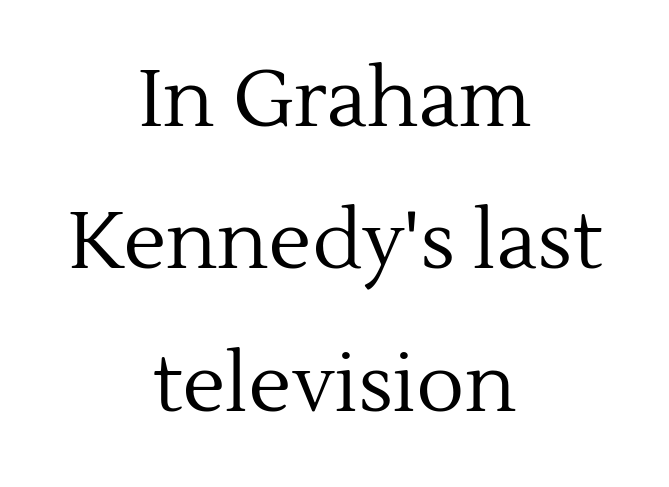
Q: Is the text bold? A: No.
Q: Is the text italic (slanted)? A: No, it is upright.
Q: Is the typeface a serif or a sans-serif typeface? A: Serif.
Q: Is the text underlined? A: No.
Q: How is the paragraph aligned? A: Centered.
Q: Is the spacing between letters normal or unusually wide? A: Normal.
Q: Width (condensed, normal, or wide)? A: Normal.
Q: x-height? A: Medium.
Q: Monospaced? A: No.
